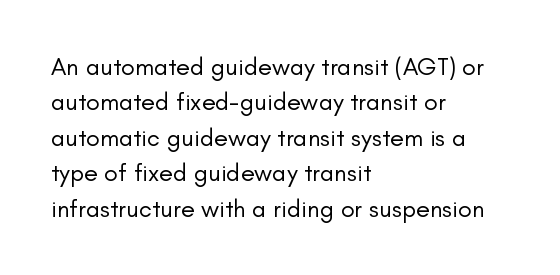
Q: Is the text bold? A: No.
Q: Is the text italic (slanted)? A: No, it is upright.
Q: Is the text underlined? A: No.
Q: How is the paragraph aligned? A: Left-aligned.
Q: Is the spacing between letters normal or unusually wide? A: Normal.
Q: Is the spacing between lines tight, normal or loose? A: Normal.
